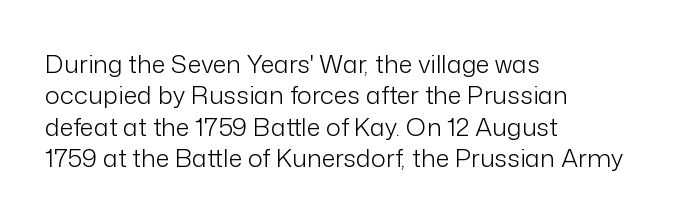
Q: Is the text bold? A: No.
Q: Is the text italic (slanted)? A: No, it is upright.
Q: Is the text underlined? A: No.
Q: How is the paragraph aligned? A: Left-aligned.
Q: Is the spacing between letters normal or unusually wide? A: Normal.
Q: Is the spacing between lines tight, normal or loose? A: Normal.
